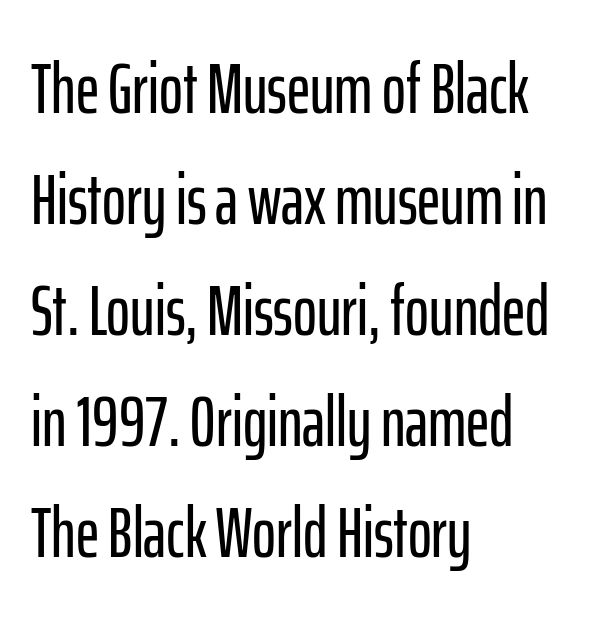
The image shows 72 px condensed sans-serif type, upright; set left-aligned, normal line spacing (1.54x), normal letter spacing, not underlined; low stroke contrast and a medium x-height.
